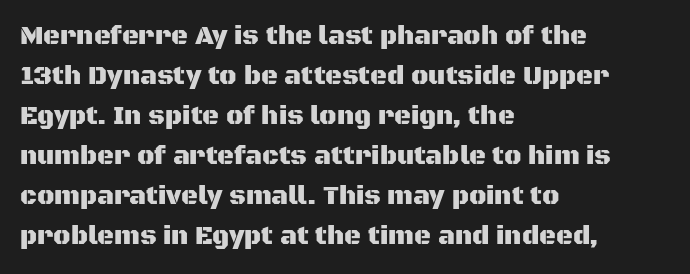
Descender tails drop into unmarked territory. Each word holds together tightly as a unit, with standard inter-letter gaps. Style check: upright. A student would call this left alignment; a typographer would say flush left, rag right. If you measured baseline to baseline, you'd find a middling distance.
